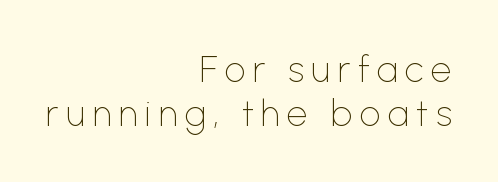
Q: Is the text bold? A: No.
Q: Is the text italic (slanted)? A: No, it is upright.
Q: Is the typeface a serif or a sans-serif typeface? A: Sans-serif.
Q: Is the text underlined? A: No.
Q: How is the paragraph aligned? A: Right-aligned.
Q: Width (condensed, normal, or wide)? A: Normal.
Q: Stroke contrast? A: Low.
Q: x-height? A: Medium.
Q: Monospaced? A: No.
